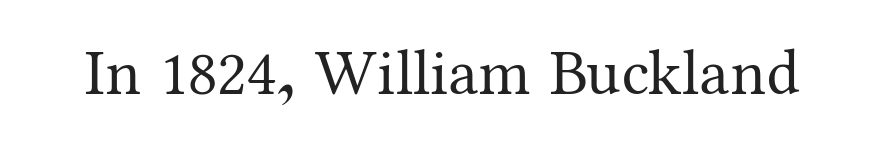
The image shows 65 px regular-weight serif type, upright; set normal letter spacing, not underlined; medium stroke contrast and a medium x-height.
